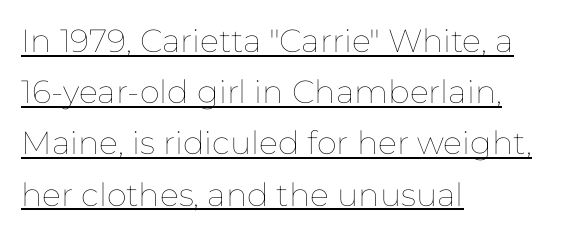
Q: Is the text bold? A: No.
Q: Is the text italic (slanted)? A: No, it is upright.
Q: Is the text underlined? A: Yes.
Q: How is the paragraph aligned? A: Left-aligned.
Q: Is the spacing between letters normal or unusually wide? A: Normal.
Q: Is the spacing between lines tight, normal or loose? A: Normal.
Q: Width (condensed, normal, or wide)? A: Normal.
Q: Stroke contrast? A: Low.
Q: x-height? A: Medium.
Q: Monospaced? A: No.
